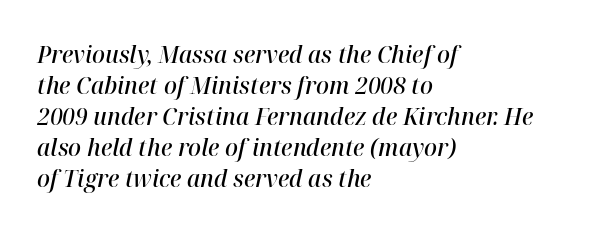
Q: Is the text bold? A: Semi-bold.
Q: Is the text italic (slanted)? A: Yes, it leans right by about 12 degrees.
Q: Is the text underlined? A: No.
Q: How is the paragraph aligned? A: Left-aligned.
Q: Is the spacing between letters normal or unusually wide? A: Normal.
Q: Is the spacing between lines tight, normal or loose? A: Normal.
